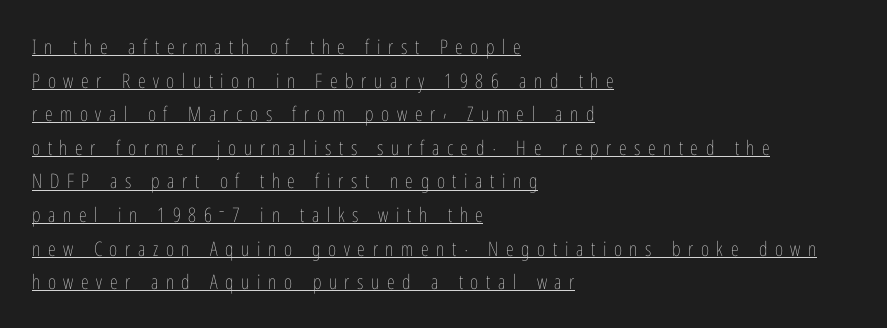
Glyph-to-glyph distance is far greater than everyday printed text. The font's upright variant was chosen for this text. Interline gaps are of average width in this sample. No heavy texture on the line: the type isn't bold.
